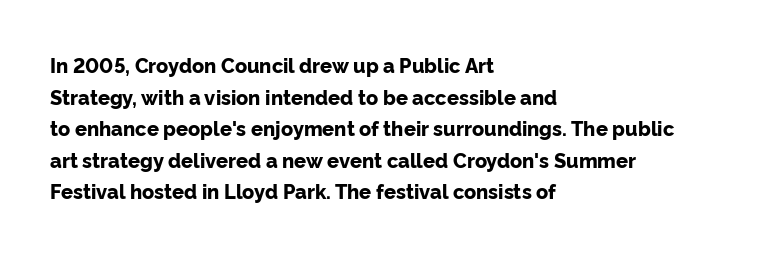
{"italic": "no", "bold": "yes", "underline": "no", "align": "left", "line_spacing": "normal", "line_spacing_ratio": 1.58, "letter_spacing": "normal", "letter_spacing_em": 0.0, "glyph_px": 20}
